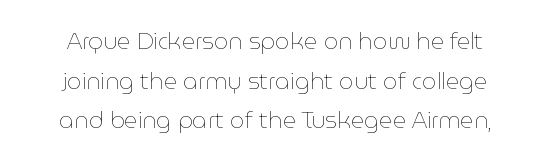
The image shows 23 px text type, upright; set centered, line spacing 1.72x, normal letter spacing, not underlined.
